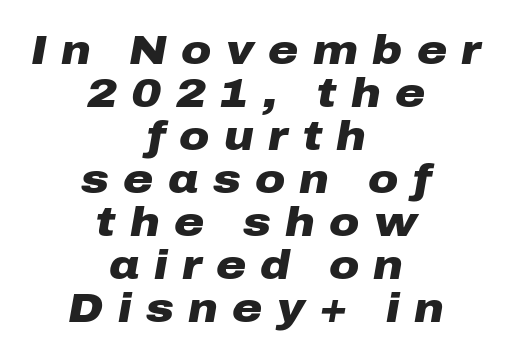
Q: Is the text bold? A: Yes.
Q: Is the text italic (slanted)? A: Yes, it leans right by about 10 degrees.
Q: Is the text underlined? A: No.
Q: How is the paragraph aligned? A: Centered.
Q: Is the spacing between letters normal or unusually wide? A: Unusually wide.
Q: Is the spacing between lines tight, normal or loose? A: Tight.
Q: Width (condensed, normal, or wide)? A: Wide.
Q: Stroke contrast? A: Low.
Q: x-height? A: Medium.
Q: Monospaced? A: No.
